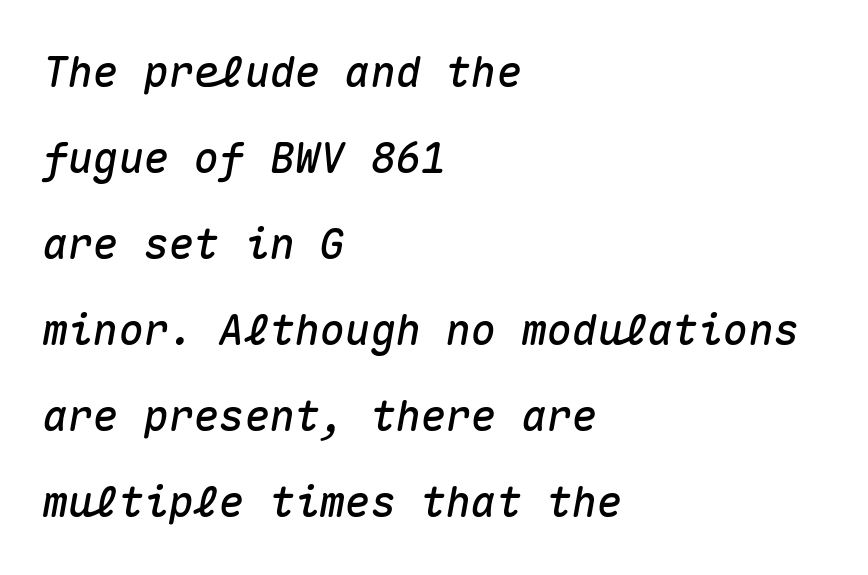
Q: Is the text italic (slanted)? A: Yes, it leans right by about 10 degrees.
Q: Is the text underlined? A: No.
Q: How is the paragraph aligned? A: Left-aligned.
Q: Is the spacing between letters normal or unusually wide? A: Normal.
Q: Is the spacing between lines tight, normal or loose? A: Loose.
Q: Width (condensed, normal, or wide)? A: Normal.
Q: Stroke contrast? A: Medium.
Q: x-height? A: Medium.
Q: Monospaced? A: Yes.
